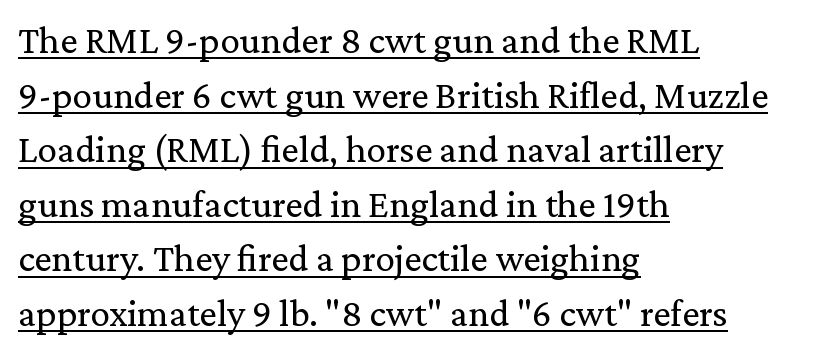
The image shows 39 px regular-weight serif type, upright; set left-aligned, normal line spacing (1.4x), normal letter spacing, underlined; low stroke contrast and a medium x-height.
